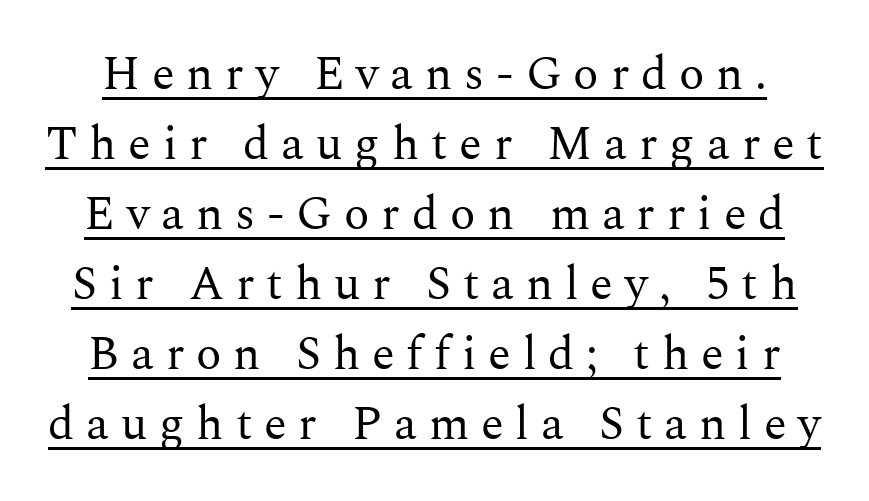
{"serif": "yes", "italic": "no", "bold": "no", "weight": "regular", "width": "normal", "stroke_contrast": "medium", "x_height": "medium", "monospaced": "no", "underline": "yes", "line_spacing": "normal", "line_spacing_ratio": 1.49, "letter_spacing": "wide", "letter_spacing_em": 0.25, "glyph_px": 47}
